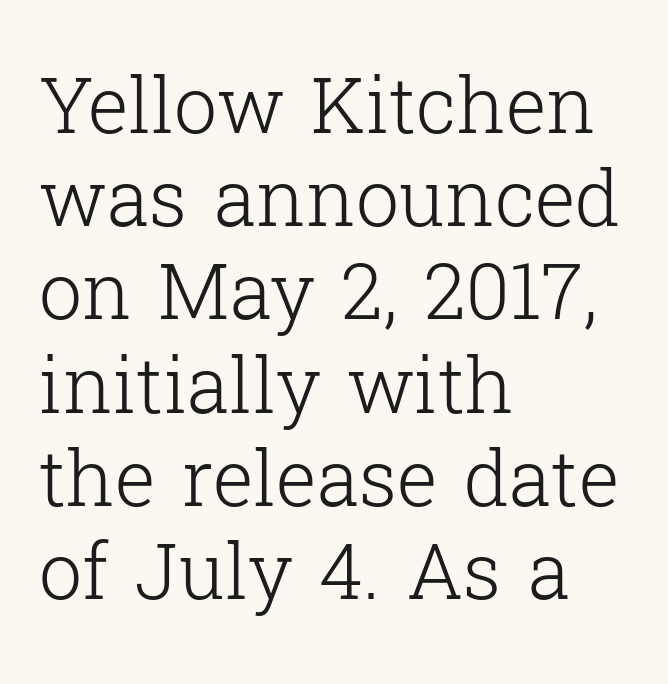
The image shows 77 px light serif type, upright; set left-aligned, line spacing 1.21x, normal letter spacing, not underlined; low stroke contrast and a medium x-height.
